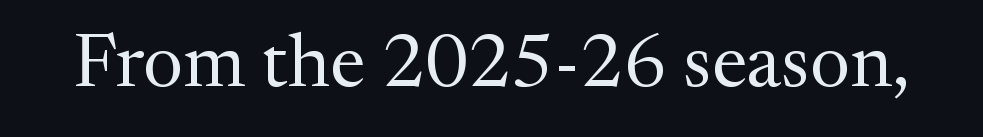
Q: Is the text bold? A: No.
Q: Is the text italic (slanted)? A: No, it is upright.
Q: Is the typeface a serif or a sans-serif typeface? A: Serif.
Q: Is the text underlined? A: No.
Q: Is the spacing between letters normal or unusually wide? A: Normal.
Q: Width (condensed, normal, or wide)? A: Normal.
Q: Stroke contrast? A: Medium.
Q: x-height? A: Medium.
Q: Monospaced? A: No.
